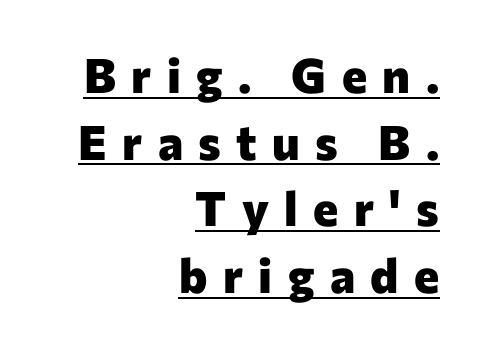
{"serif": "no", "italic": "no", "bold": "yes", "weight": "heavy", "width": "normal", "stroke_contrast": "low", "x_height": "medium", "monospaced": "no", "underline": "yes", "align": "right", "line_spacing": "normal", "line_spacing_ratio": 1.39, "letter_spacing": "wide", "letter_spacing_em": 0.32, "glyph_px": 48}
